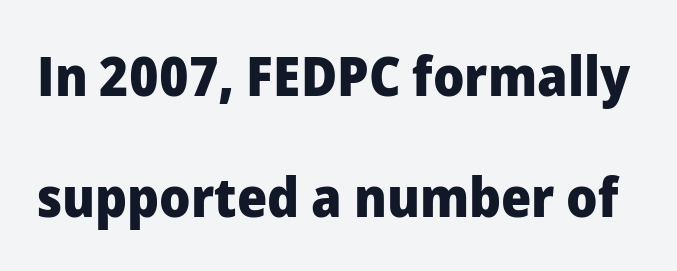
The image shows 55 px heavy sans-serif type, upright; set loose line spacing (2.2x), normal letter spacing, not underlined; low stroke contrast and a medium x-height.
